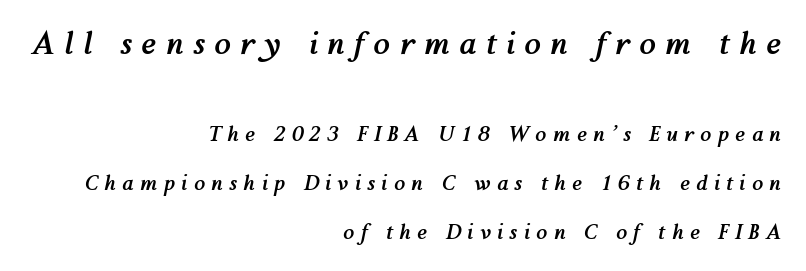
Q: Is the text bold? A: Yes.
Q: Is the text italic (slanted)? A: Yes, it leans right by about 12 degrees.
Q: Is the text underlined? A: No.
Q: How is the paragraph aligned? A: Right-aligned.
Q: Is the spacing between letters normal or unusually wide? A: Unusually wide.
Q: Is the spacing between lines tight, normal or loose? A: Loose.
Q: Which block of text is set in a larger size, the first (top) or the second (bottom)? A: The first (top) one.
Q: Width (condensed, normal, or wide)? A: Normal.
Q: Stroke contrast? A: Medium.
Q: x-height? A: Medium.
Q: Monospaced? A: No.
